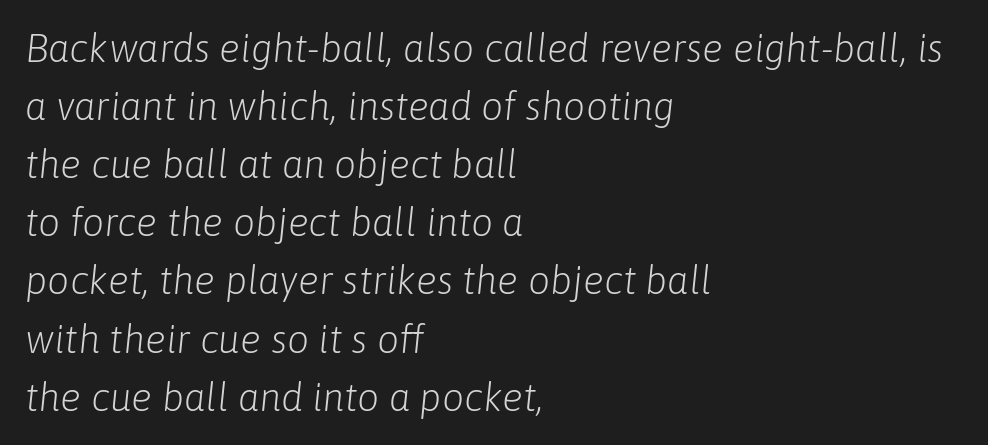
The image shows 39 px light type, italic (leaning right); set left-aligned, normal line spacing (1.49x), normal letter spacing, not underlined; low stroke contrast and a medium x-height.
